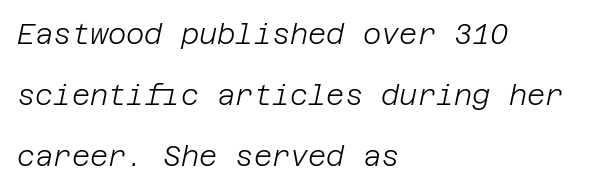
The image shows 28 px light type, italic (leaning right); set left-aligned, loose line spacing (2.18x), normal letter spacing, not underlined; low stroke contrast and a large x-height.
